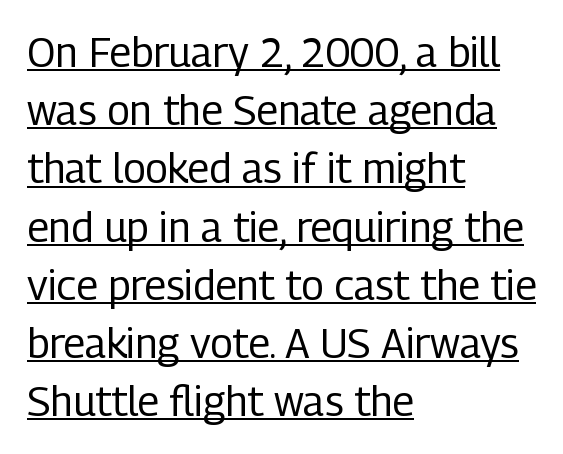
Q: Is the text bold? A: No.
Q: Is the text italic (slanted)? A: No, it is upright.
Q: Is the typeface a serif or a sans-serif typeface? A: Sans-serif.
Q: Is the text underlined? A: Yes.
Q: How is the paragraph aligned? A: Left-aligned.
Q: Is the spacing between letters normal or unusually wide? A: Normal.
Q: Is the spacing between lines tight, normal or loose? A: Normal.
Q: Width (condensed, normal, or wide)? A: Condensed.
Q: Stroke contrast? A: Low.
Q: x-height? A: Medium.
Q: Monospaced? A: No.
